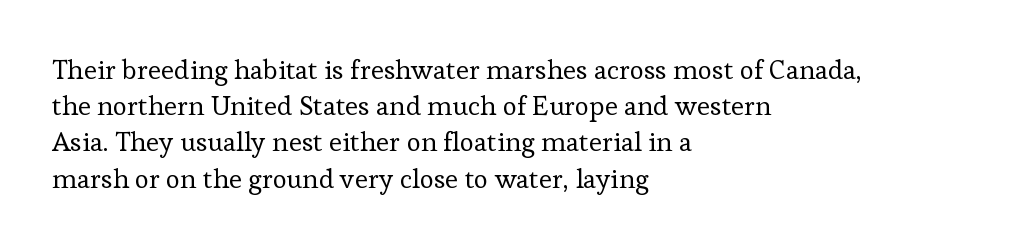
The image shows 27 px text type, upright; set left-aligned, normal line spacing (1.34x), normal letter spacing, not underlined.
